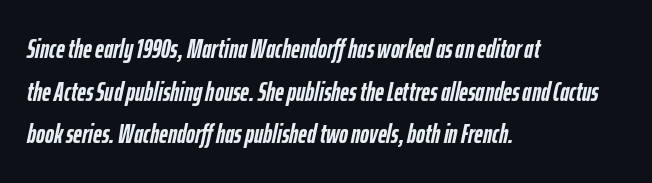
Successive baselines arrive at the customary interval. Is the type slanted? Yes — the strokes lean at a clear angle. This rendering features lettering with no underline. Which margin do the lines hug? The left one — the right edge is uneven. No extra tracking has been applied to these lines.
